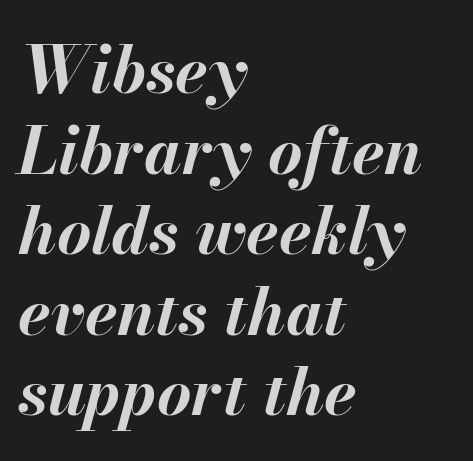
The typesetting leans heavy: a genuine bold. The face used here has a pronounced slope to its letters. Clear beneath every line of the passage. Where is the straight margin? On the left. You could not count columns in this text — the font is proportionally spaced.
